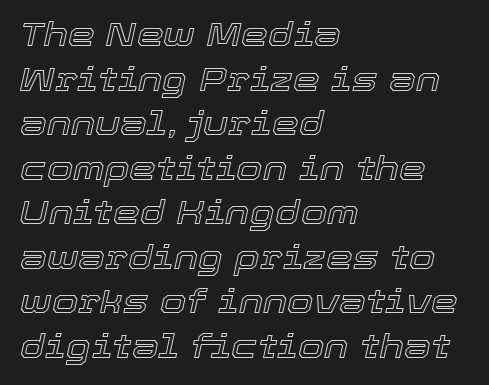
Q: Is the text italic (slanted)? A: Yes, it leans right by about 12 degrees.
Q: Is the text underlined? A: No.
Q: How is the paragraph aligned? A: Left-aligned.
Q: Is the spacing between letters normal or unusually wide? A: Normal.
Q: Is the spacing between lines tight, normal or loose? A: Normal.
Q: Width (condensed, normal, or wide)? A: Normal.
Q: x-height? A: Medium.
Q: Monospaced? A: No.
